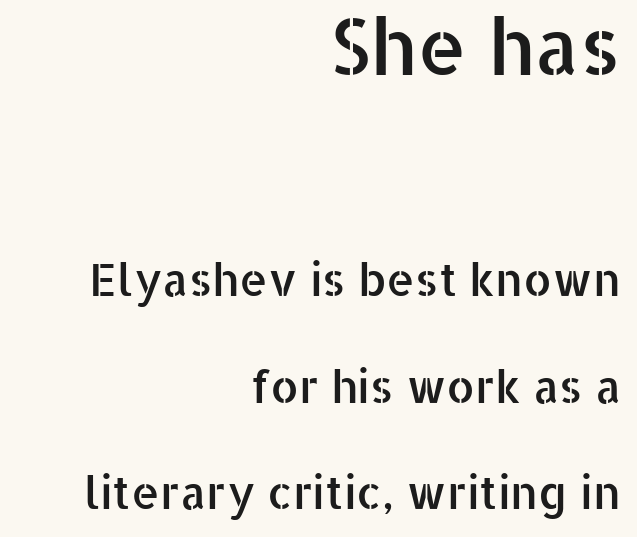
Unmarked baselines from the first word to the last. This sample has the flowing, uneven cadence of proportional lettering. This rendering uses right alignment, leaving the left contour irregular. Vertically, the passage feels expansive, rows floating well apart. A typesetter would call this zero additional tracking.
